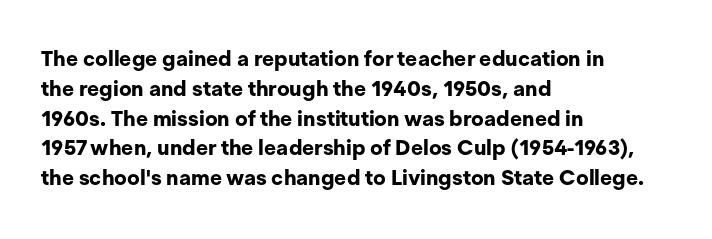
{"italic": "no", "bold": "yes", "underline": "no", "align": "left", "line_spacing": "normal", "line_spacing_ratio": 1.42, "letter_spacing": "normal", "letter_spacing_em": 0.0, "glyph_px": 21}
